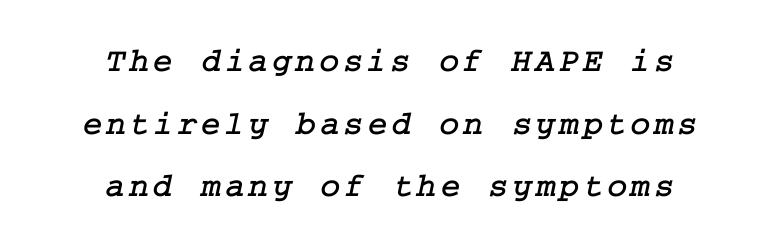
The image shows 34 px serif type; set centered, line spacing 1.84x, not underlined; low stroke contrast and a medium x-height.
